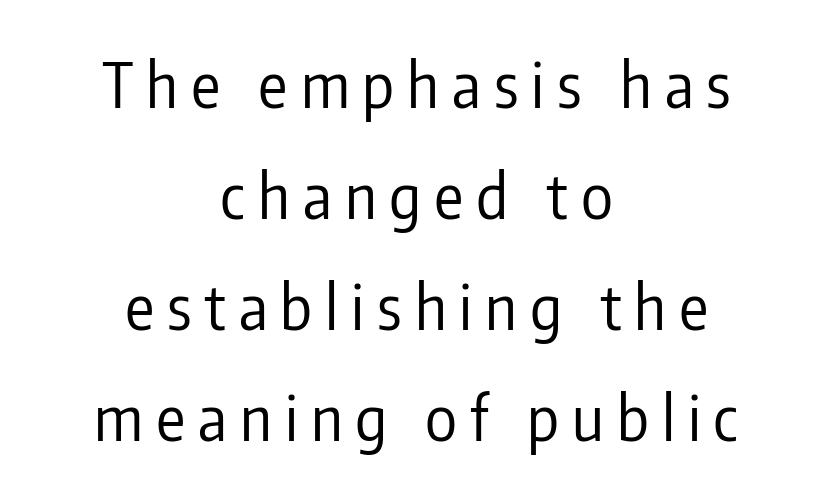
Q: Is the text bold? A: No.
Q: Is the text italic (slanted)? A: No, it is upright.
Q: Is the typeface a serif or a sans-serif typeface? A: Sans-serif.
Q: Is the text underlined? A: No.
Q: How is the paragraph aligned? A: Centered.
Q: Is the spacing between letters normal or unusually wide? A: Unusually wide.
Q: Width (condensed, normal, or wide)? A: Condensed.
Q: Stroke contrast? A: Low.
Q: x-height? A: Medium.
Q: Monospaced? A: No.
